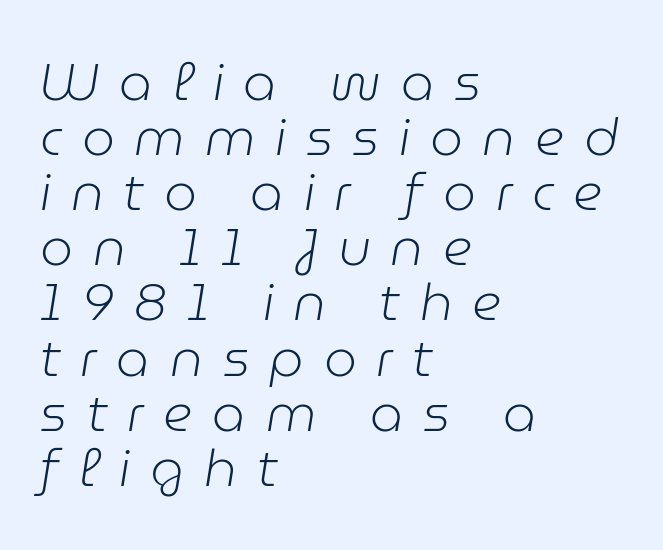
The image shows 52 px light type, italic (leaning right); set left-aligned, tight line spacing (1.06x), unusually wide letter spacing (+0.38 em), not underlined; low stroke contrast and a medium x-height.
